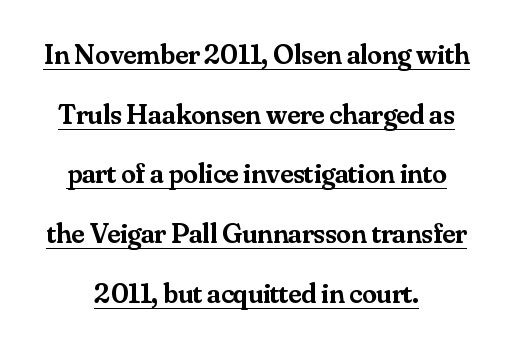
{"serif": "yes", "italic": "no", "bold": "semi", "weight": "semibold", "width": "normal", "stroke_contrast": "medium", "x_height": "small", "monospaced": "no", "underline": "yes", "align": "center", "line_spacing": "loose", "line_spacing_ratio": 2.06, "letter_spacing": "normal", "letter_spacing_em": 0.0, "glyph_px": 29}
